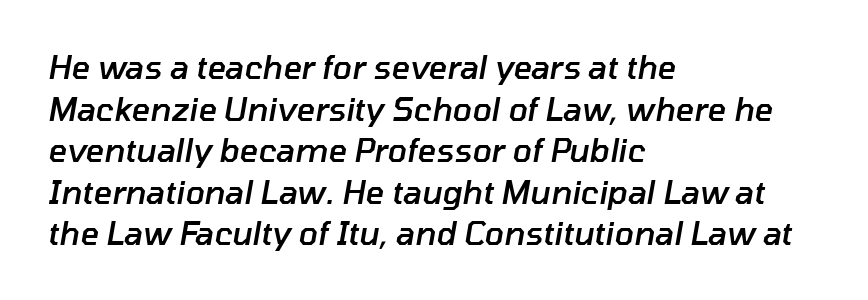
A normal amount of white space separates one row of letters from the next. Quick note: italic. The face used here is rendered with its standard letterfit. The font is running at a semibold setting, under full bold.
